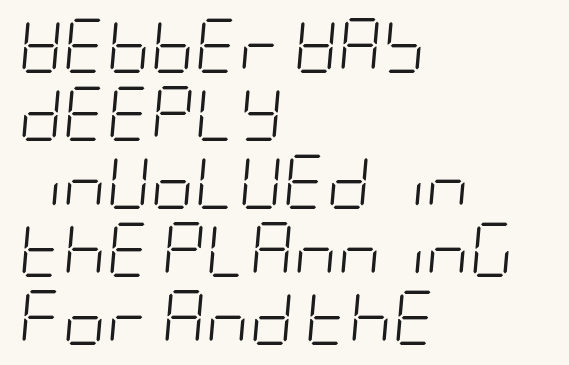
The image shows 54 px light, condensed type, italic (leaning right); set left-aligned, normal line spacing (1.26x), normal letter spacing, not underlined; low stroke contrast and a large x-height.
